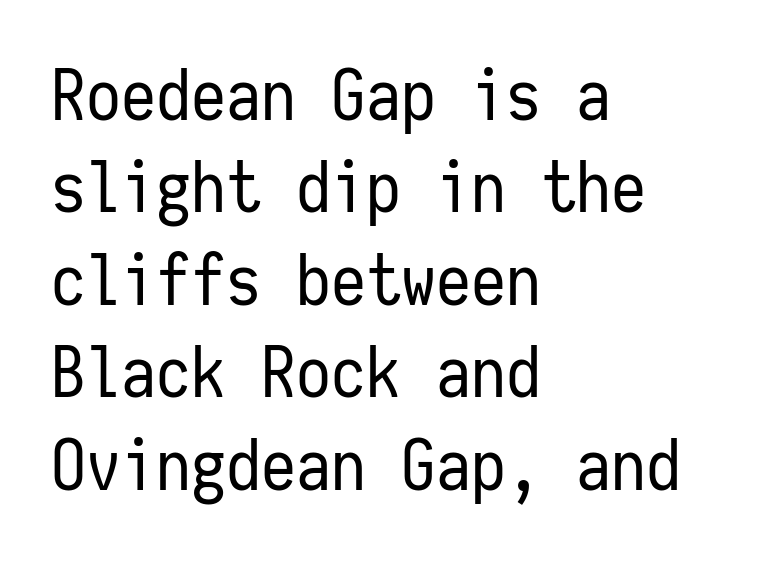
The image shows 70 px regular-weight, condensed sans-serif type, upright, monospaced; set left-aligned, normal line spacing (1.32x), normal letter spacing, not underlined; low stroke contrast and a medium x-height.
